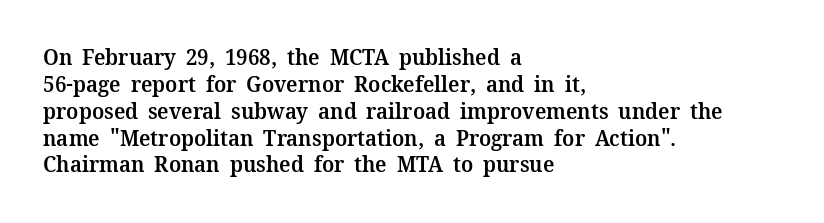
{"italic": "no", "bold": "semi", "underline": "no", "align": "left", "line_spacing_ratio": 1.22, "letter_spacing": "normal", "letter_spacing_em": 0.0, "glyph_px": 22}
